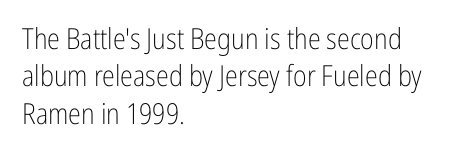
{"serif": "no", "italic": "no", "bold": "no", "weight": "light", "width": "condensed", "stroke_contrast": "low", "x_height": "medium", "monospaced": "no", "underline": "no", "align": "left", "line_spacing": "normal", "line_spacing_ratio": 1.29, "letter_spacing": "normal", "letter_spacing_em": 0.0, "glyph_px": 29}
